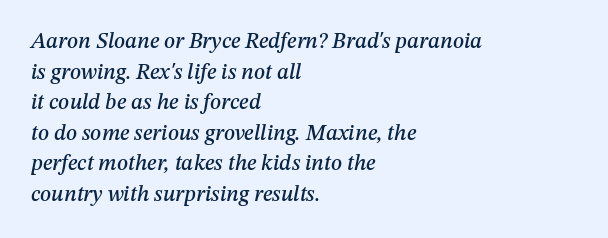
{"italic": "yes", "lean": "right", "slant_degrees": 12, "underline": "no", "align": "left", "line_spacing": "normal", "line_spacing_ratio": 1.39, "letter_spacing": "normal", "letter_spacing_em": 0.0, "glyph_px": 22}
